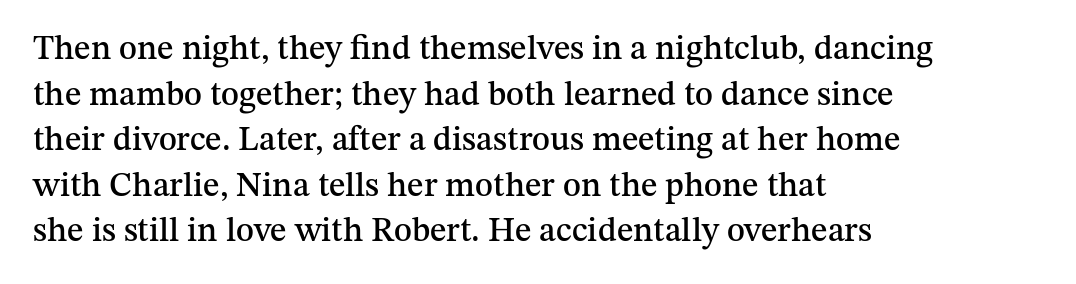
Q: Is the text italic (slanted)? A: No, it is upright.
Q: Is the typeface a serif or a sans-serif typeface? A: Serif.
Q: Is the text underlined? A: No.
Q: How is the paragraph aligned? A: Left-aligned.
Q: Is the spacing between letters normal or unusually wide? A: Normal.
Q: Is the spacing between lines tight, normal or loose? A: Normal.
Q: Width (condensed, normal, or wide)? A: Normal.
Q: Stroke contrast? A: Medium.
Q: x-height? A: Medium.
Q: Monospaced? A: No.
